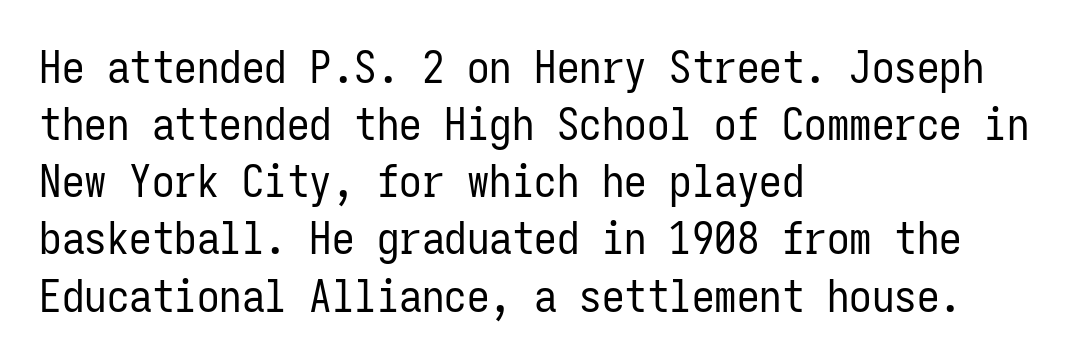
The image shows 45 px regular-weight, condensed sans-serif type, upright, monospaced; set left-aligned, normal line spacing (1.27x), normal letter spacing, not underlined; low stroke contrast and a medium x-height.
